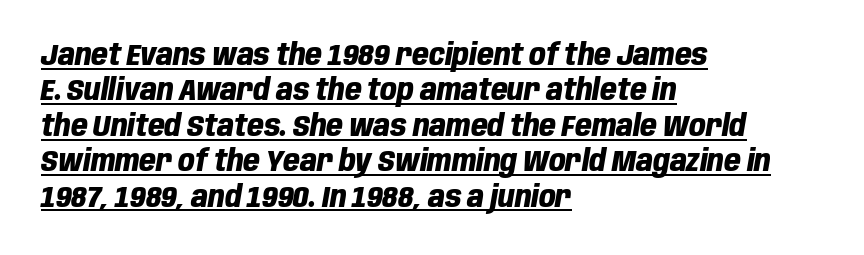
The image shows 29 px heavy, condensed type, italic (leaning right); set left-aligned, line spacing 1.22x, normal letter spacing, underlined; low stroke contrast and a large x-height.
